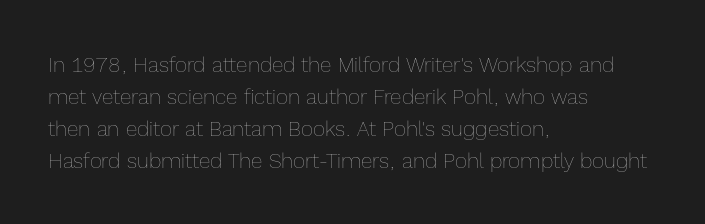
{"italic": "no", "bold": "no", "underline": "no", "align": "left", "line_spacing": "normal", "line_spacing_ratio": 1.52, "letter_spacing": "normal", "letter_spacing_em": 0.0, "glyph_px": 21}
